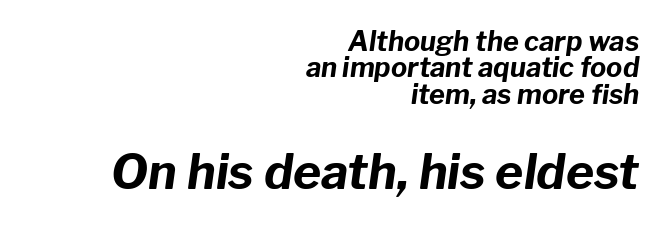
{"italic": "yes", "lean": "right", "slant_degrees": 8, "bold": "yes", "weight": "bold", "width": "normal", "stroke_contrast": "low", "x_height": "medium", "monospaced": "no", "underline": "no", "align": "right", "line_spacing": "tight", "line_spacing_ratio": 0.98, "letter_spacing": "normal", "letter_spacing_em": 0.0, "larger_block": "second", "size_ratio": 1.78, "glyph_px": 48}
